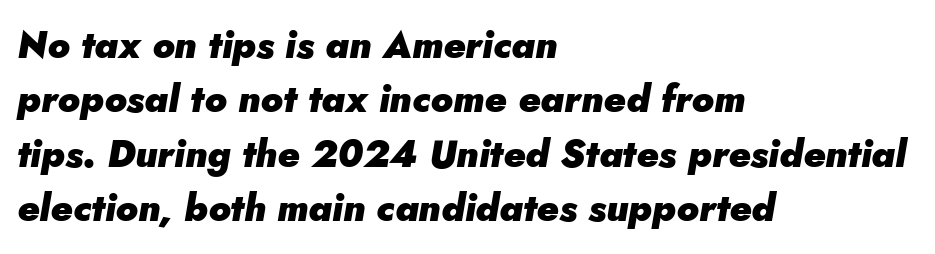
Heft: maximum for text — a bold. Nothing unusual about the tracking: characters are spaced as the font intends. Underline: absent. Here the designer chose a conventional face with non-uniform glyph widths.
